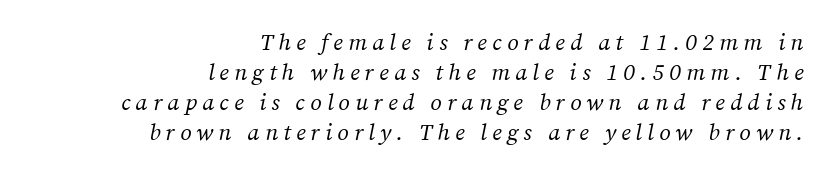
The image shows 23 px text type, italic (leaning right); set right-aligned, normal line spacing (1.31x), unusually wide letter spacing (+0.23 em), not underlined.
